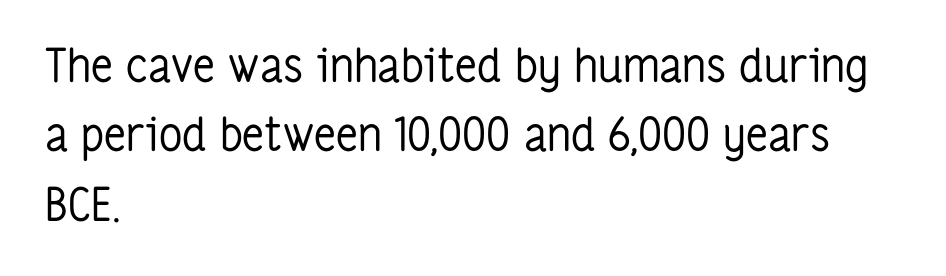
The image shows 46 px regular-weight, condensed sans-serif type, upright; set left-aligned, normal line spacing (1.51x), normal letter spacing, not underlined; low stroke contrast and a medium x-height.
